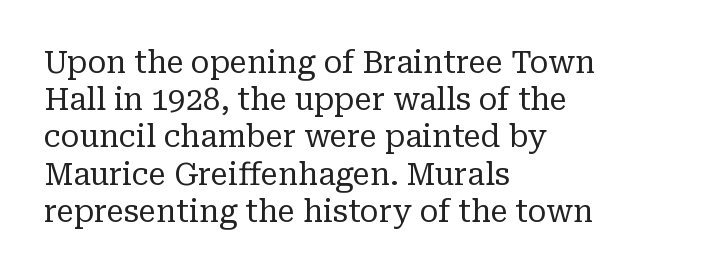
The image shows 31 px regular-weight serif type, upright; set left-aligned, line spacing 1.2x, normal letter spacing, not underlined; low stroke contrast and a medium x-height.
